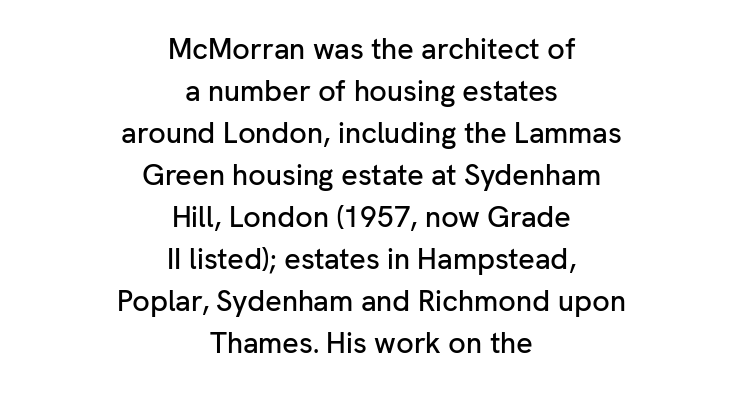
The image shows 29 px sans-serif type, upright; set centered, normal line spacing (1.45x), normal letter spacing, not underlined; low stroke contrast and a medium x-height.
